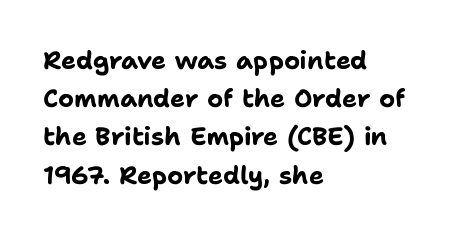
Lines of text with bare space underneath. Quick note: interline space is typical. The line texture is even and compact thanks to regular tracking. The letters stand straight up with perfectly vertical stems. I'd describe the lettering as bold — thick and assertive.
